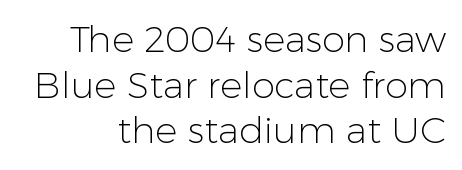
Q: Is the text bold? A: No.
Q: Is the text italic (slanted)? A: No, it is upright.
Q: Is the typeface a serif or a sans-serif typeface? A: Sans-serif.
Q: Is the text underlined? A: No.
Q: Is the spacing between letters normal or unusually wide? A: Normal.
Q: Width (condensed, normal, or wide)? A: Normal.
Q: Stroke contrast? A: Low.
Q: x-height? A: Medium.
Q: Monospaced? A: No.
